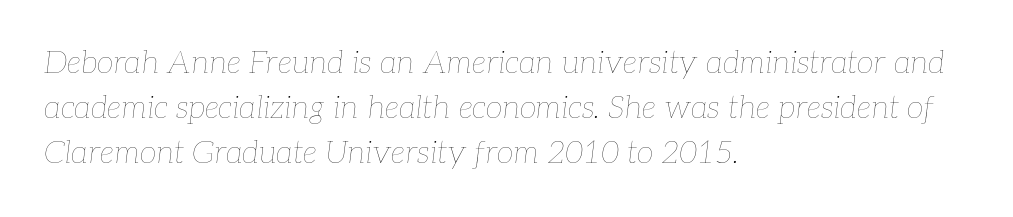
{"italic": "yes", "lean": "right", "slant_degrees": 7, "bold": "no", "weight": "thin", "width": "normal", "stroke_contrast": "low", "x_height": "medium", "monospaced": "no", "underline": "no", "align": "left", "line_spacing": "normal", "line_spacing_ratio": 1.45, "letter_spacing": "normal", "letter_spacing_em": 0.0, "glyph_px": 31}
